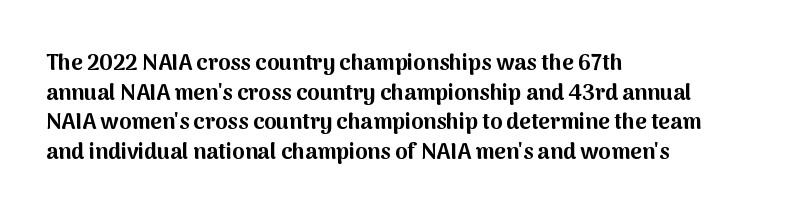
{"italic": "no", "bold": "yes", "underline": "no", "align": "left", "line_spacing": "normal", "line_spacing_ratio": 1.35, "letter_spacing": "normal", "letter_spacing_em": 0.0, "glyph_px": 22}
